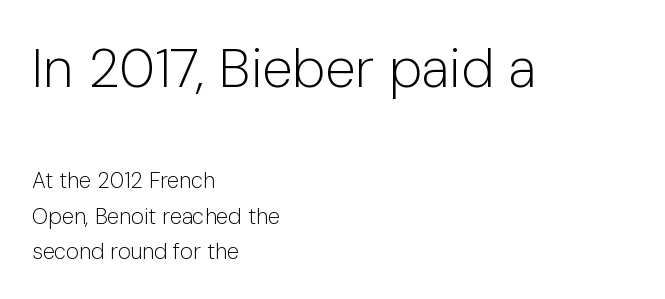
The image shows 55 px light sans-serif type, upright; set left-aligned, normal line spacing (1.63x), normal letter spacing, not underlined; the first (top) block is 2.5x larger; low stroke contrast and a medium x-height.
